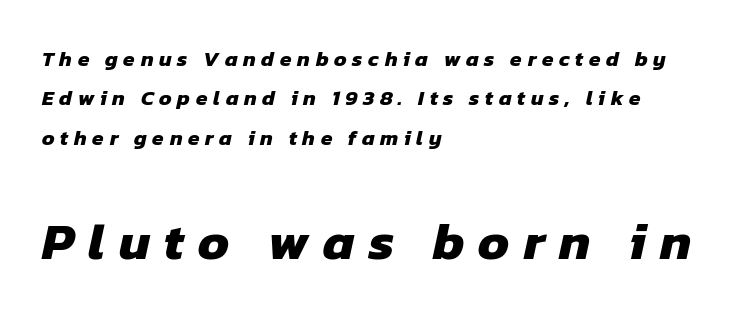
{"serif": "no", "bold": "yes", "weight": "heavy", "width": "normal", "stroke_contrast": "low", "x_height": "medium", "monospaced": "no", "underline": "no", "align": "left", "line_spacing_ratio": 1.87, "letter_spacing": "wide", "letter_spacing_em": 0.27, "larger_block": "second", "size_ratio": 2.48, "glyph_px": 52}
